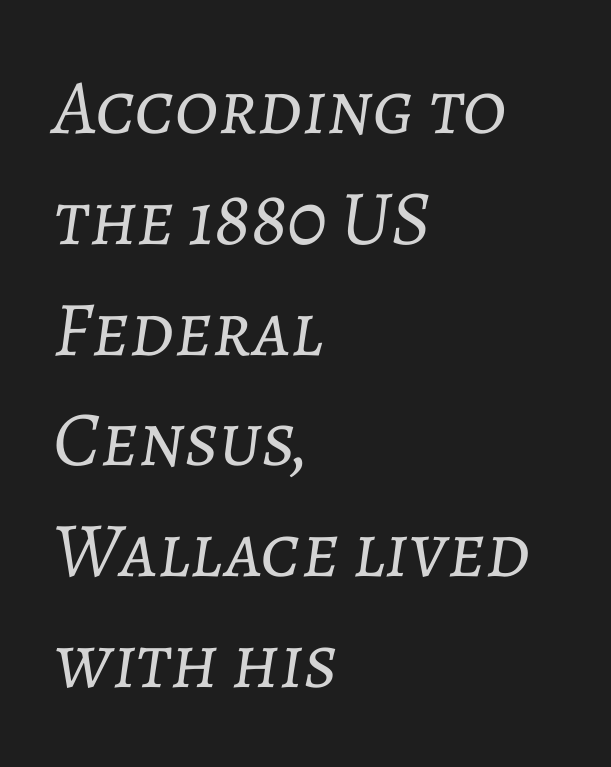
{"italic": "yes", "lean": "right", "slant_degrees": 7, "bold": "no", "weight": "light", "width": "normal", "stroke_contrast": "low", "x_height": "medium", "monospaced": "no", "underline": "no", "align": "left", "line_spacing": "normal", "line_spacing_ratio": 1.42, "letter_spacing": "normal", "letter_spacing_em": 0.0, "glyph_px": 78}
